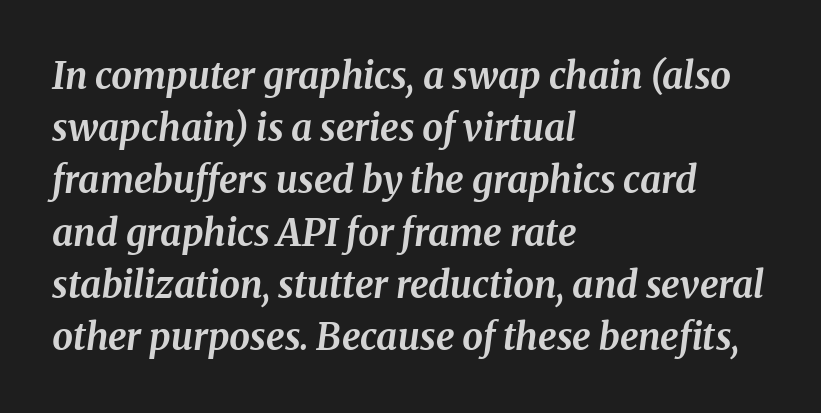
{"italic": "yes", "lean": "right", "slant_degrees": 8, "bold": "yes", "weight": "bold", "width": "normal", "stroke_contrast": "medium", "x_height": "medium", "monospaced": "no", "underline": "no", "align": "left", "line_spacing": "normal", "line_spacing_ratio": 1.41, "letter_spacing": "normal", "letter_spacing_em": 0.0, "glyph_px": 37}
